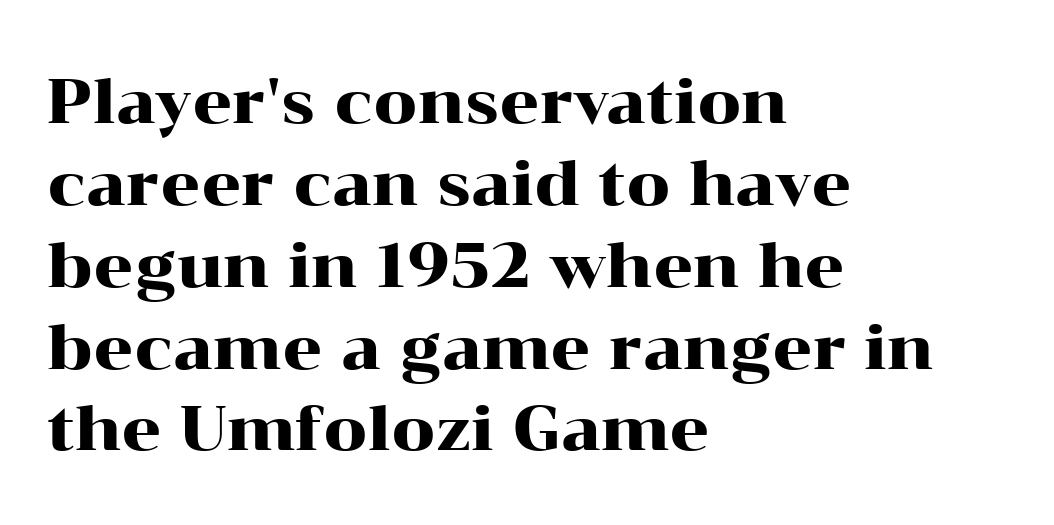
Q: Is the text italic (slanted)? A: No, it is upright.
Q: Is the typeface a serif or a sans-serif typeface? A: Serif.
Q: Is the text underlined? A: No.
Q: How is the paragraph aligned? A: Left-aligned.
Q: Is the spacing between letters normal or unusually wide? A: Normal.
Q: Is the spacing between lines tight, normal or loose? A: Normal.
Q: Width (condensed, normal, or wide)? A: Wide.
Q: Stroke contrast? A: High.
Q: x-height? A: Medium.
Q: Monospaced? A: No.
